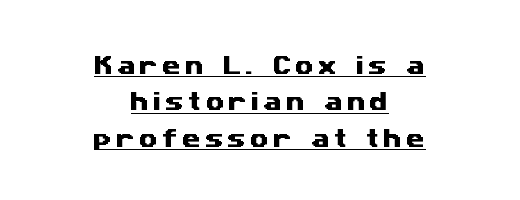
The image shows 21 px text type; set centered, line spacing 1.73x, unusually wide letter spacing (+0.21 em), underlined.
